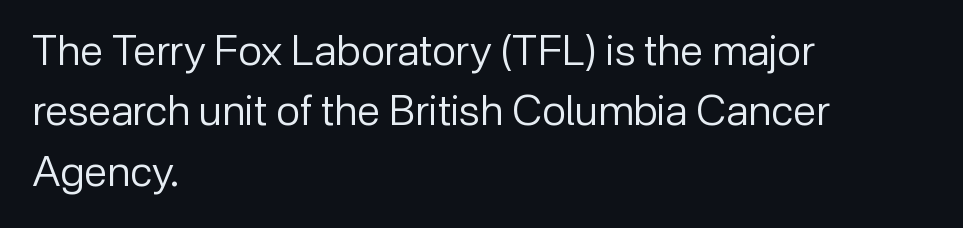
{"serif": "no", "italic": "no", "bold": "no", "weight": "regular", "width": "normal", "stroke_contrast": "low", "x_height": "medium", "monospaced": "no", "underline": "no", "align": "left", "line_spacing": "normal", "line_spacing_ratio": 1.44, "letter_spacing": "normal", "letter_spacing_em": 0.0, "glyph_px": 42}
